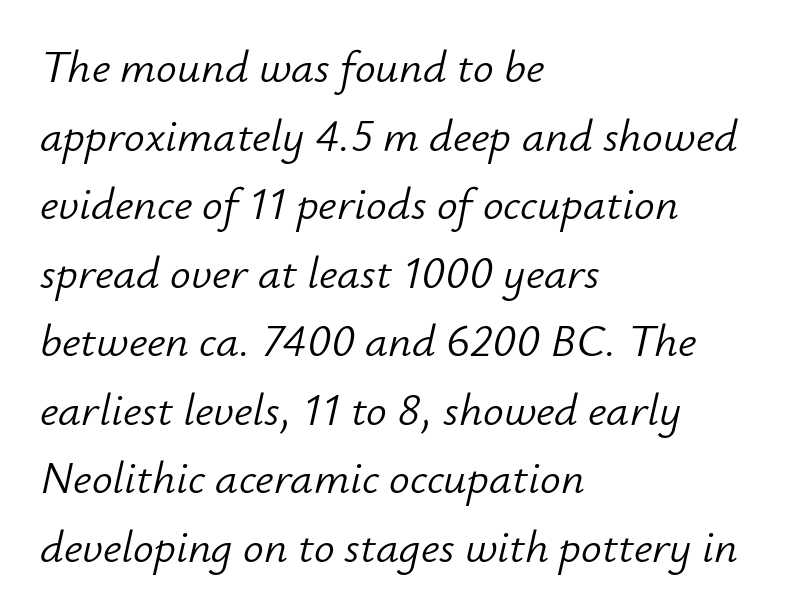
Normally led — the rows are evenly, conventionally spaced. The text carries the slant typical of an italic or oblique font. Each row of text sits above clean, open space. Looks like regular typesetting: each glyph gets only the width it needs. Reading down the block, your eye returns to a fixed left position each line.
